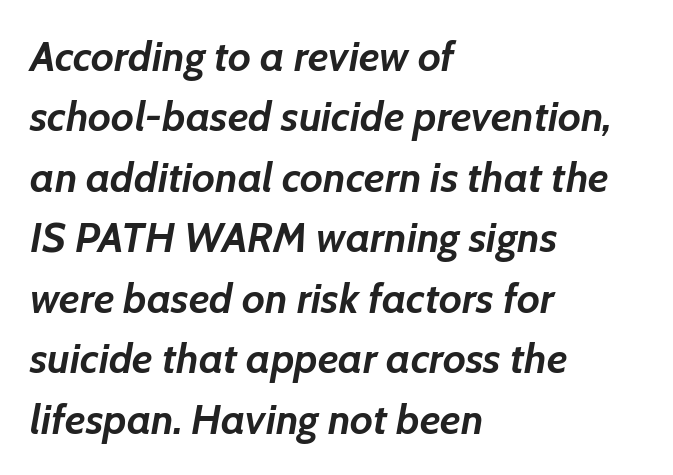
The image shows 42 px semibold type, italic (leaning right); set left-aligned, normal line spacing (1.44x), normal letter spacing, not underlined; low stroke contrast and a medium x-height.
